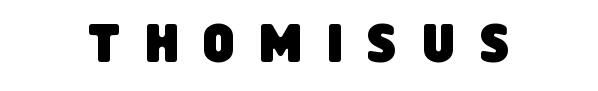
Q: Is the typeface a serif or a sans-serif typeface? A: Sans-serif.
Q: Is the text underlined? A: No.
Q: Is the spacing between letters normal or unusually wide? A: Unusually wide.
Q: Width (condensed, normal, or wide)? A: Condensed.
Q: Stroke contrast? A: Low.
Q: x-height? A: Large.
Q: Monospaced? A: No.
